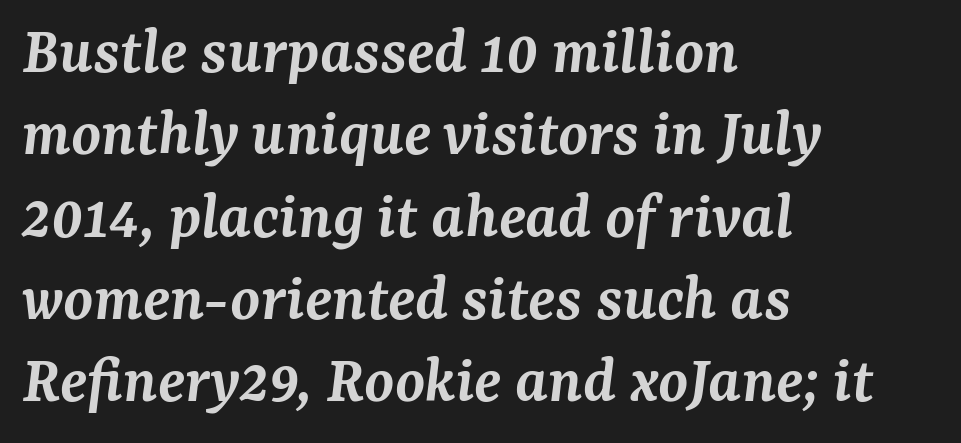
Summary of weight: moderately heavy, a semibold. The paragraph shown leans on its left margin. Each letter keeps its own natural width here, so spacing adapts to shape. The characters display serif detailing at their extremities. Any mark beneath the type? The region is blank.
